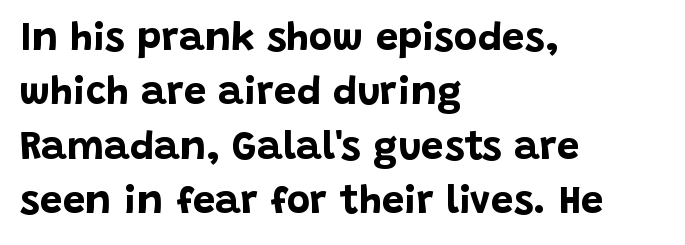
Q: Is the text bold? A: Yes.
Q: Is the text italic (slanted)? A: No, it is upright.
Q: Is the typeface a serif or a sans-serif typeface? A: Sans-serif.
Q: Is the text underlined? A: No.
Q: How is the paragraph aligned? A: Left-aligned.
Q: Is the spacing between letters normal or unusually wide? A: Normal.
Q: Is the spacing between lines tight, normal or loose? A: Normal.
Q: Width (condensed, normal, or wide)? A: Normal.
Q: Stroke contrast? A: Low.
Q: x-height? A: Large.
Q: Monospaced? A: No.
